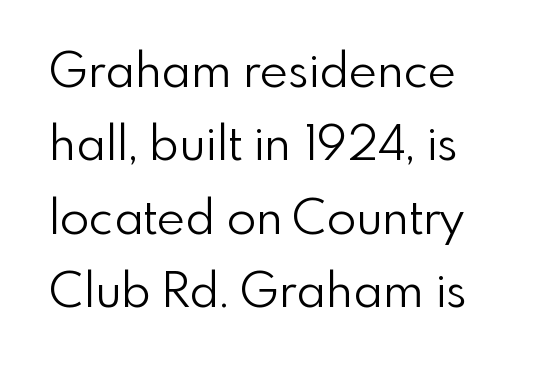
Q: Is the text bold? A: No.
Q: Is the text italic (slanted)? A: No, it is upright.
Q: Is the typeface a serif or a sans-serif typeface? A: Sans-serif.
Q: Is the text underlined? A: No.
Q: How is the paragraph aligned? A: Left-aligned.
Q: Is the spacing between letters normal or unusually wide? A: Normal.
Q: Is the spacing between lines tight, normal or loose? A: Normal.
Q: Width (condensed, normal, or wide)? A: Normal.
Q: Stroke contrast? A: Low.
Q: x-height? A: Small.
Q: Monospaced? A: No.
